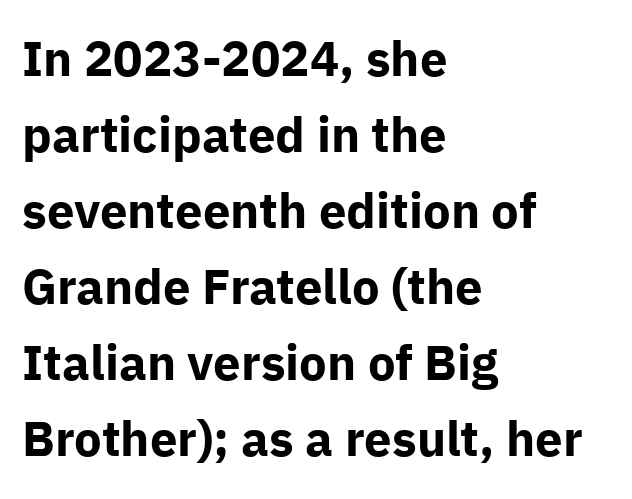
The image shows 49 px bold sans-serif type, upright; set left-aligned, normal line spacing (1.55x), normal letter spacing, not underlined; low stroke contrast and a medium x-height.
